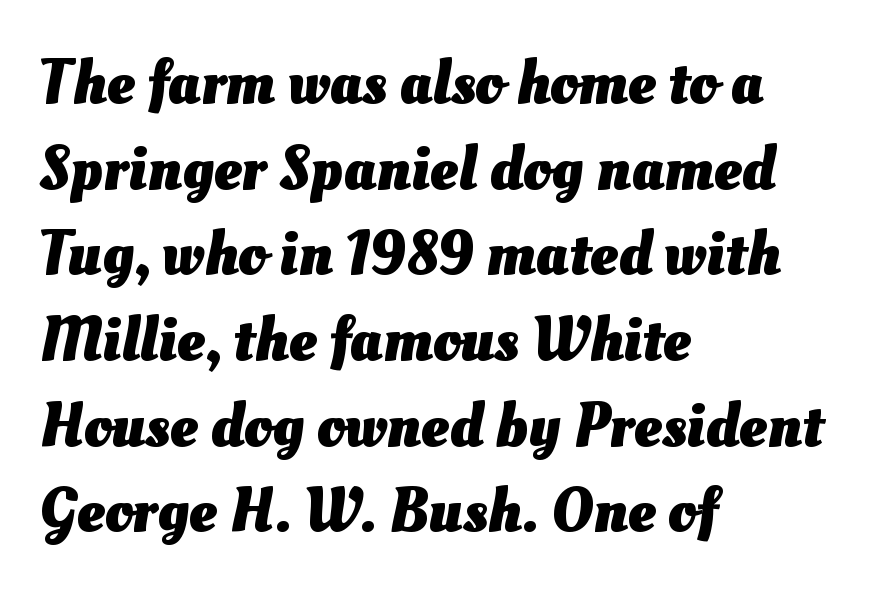
The image shows 63 px heavy type; set left-aligned, normal line spacing (1.36x), normal letter spacing, not underlined; medium stroke contrast and a small x-height.
